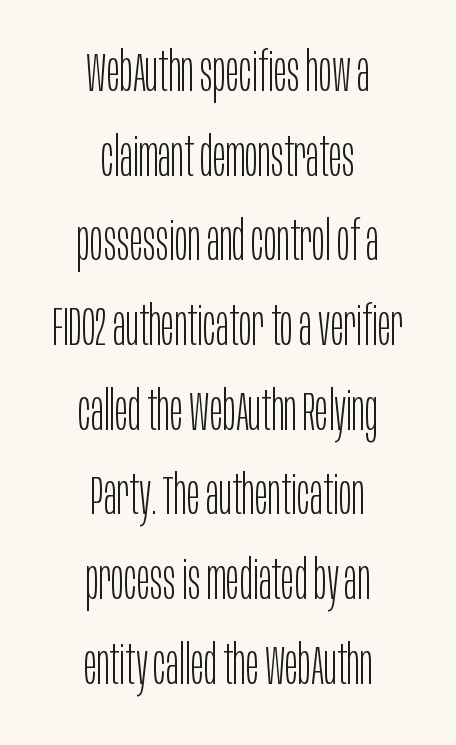
The image shows 55 px light, condensed sans-serif type, upright; set centered, normal line spacing (1.54x), normal letter spacing, not underlined; low stroke contrast and a large x-height.
